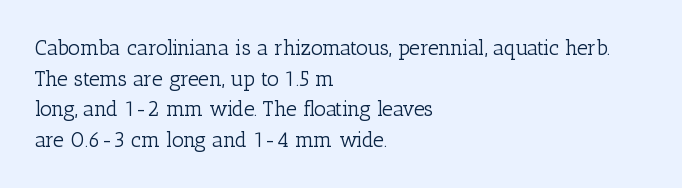
The image shows 21 px text type, upright; set left-aligned, normal line spacing (1.46x), normal letter spacing, not underlined.
